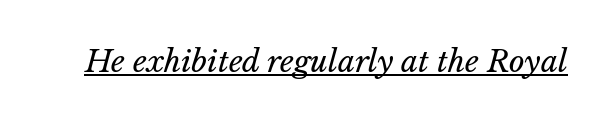
Q: Is the text bold? A: No.
Q: Is the text italic (slanted)? A: Yes, it leans right by about 14 degrees.
Q: Is the text underlined? A: Yes.
Q: Is the spacing between letters normal or unusually wide? A: Normal.
Q: Width (condensed, normal, or wide)? A: Normal.
Q: Stroke contrast? A: Low.
Q: x-height? A: Medium.
Q: Monospaced? A: No.
